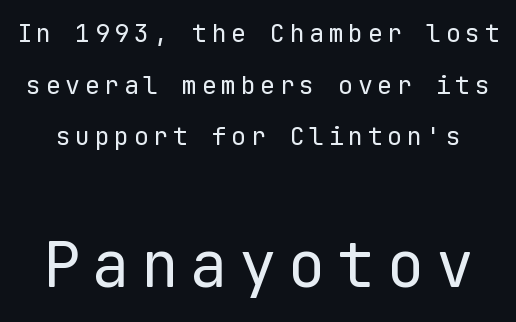
Spacing verdict: monospaced, one width for all characters. These lines are composed in type without serifs. Weight: in the light-to-regular range. You get the small type first, then a jump to larger type. Underline: absent.
